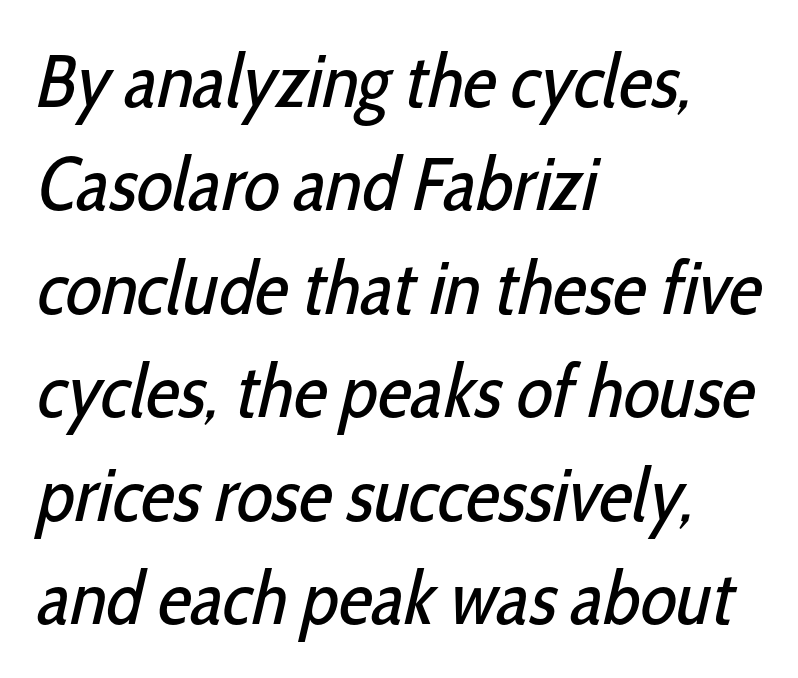
Quick note: interline space is typical. These lines are rendered in a variable-pitch font. The letterforms sit at book weight or below. The type is set solid horizontally, with unmodified tracking. Type without underlining. Horizontally, the lines are justified to the leading edge only.
